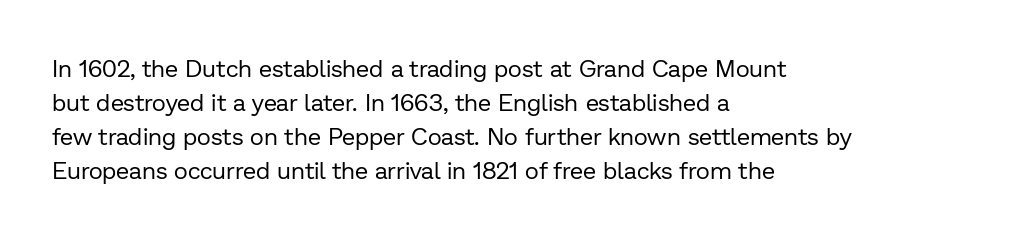
The image shows 24 px text type, upright; set left-aligned, normal line spacing (1.41x), normal letter spacing, not underlined.
